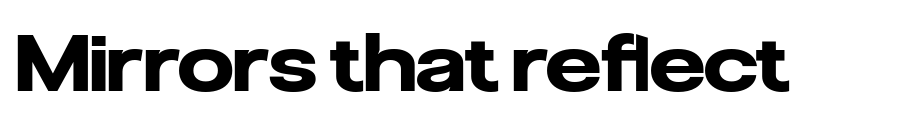
Type style note: lacks serifs. Students, this is bold: see how much ink each stroke carries. This sample has the flowing, uneven cadence of proportional lettering. Look at the tracking — it's just the regular setting, nothing added. The foot of each line stays bare and open. This sample uses an upright cut, with every glyph sitting square on the baseline.
